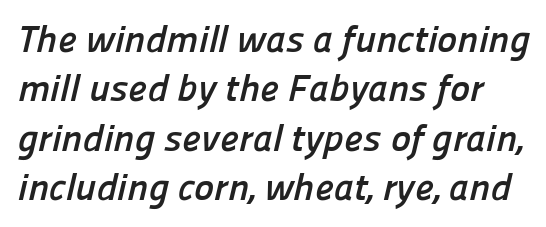
The image shows 38 px semibold sans-serif type; set normal line spacing (1.3x), normal letter spacing, not underlined; low stroke contrast and a medium x-height.
